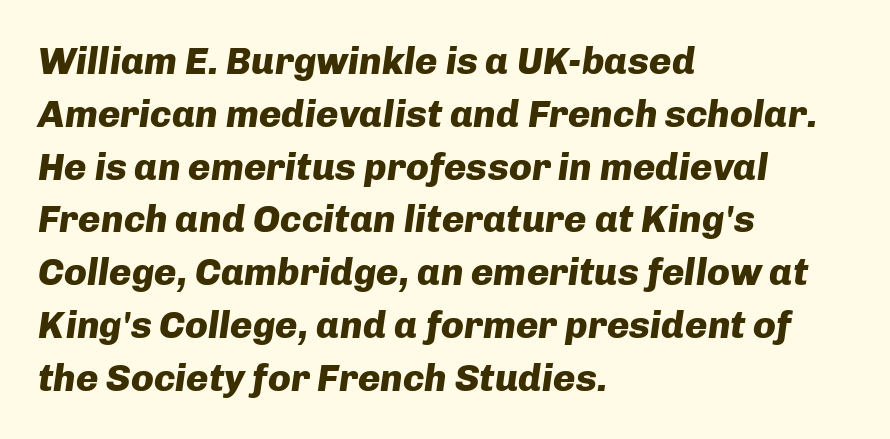
Q: Is the text bold? A: Yes.
Q: Is the text italic (slanted)? A: Yes, it leans right by about 8 degrees.
Q: Is the text underlined? A: No.
Q: How is the paragraph aligned? A: Left-aligned.
Q: Is the spacing between letters normal or unusually wide? A: Normal.
Q: Is the spacing between lines tight, normal or loose? A: Normal.
Q: Width (condensed, normal, or wide)? A: Normal.
Q: Stroke contrast? A: Low.
Q: x-height? A: Medium.
Q: Monospaced? A: No.
